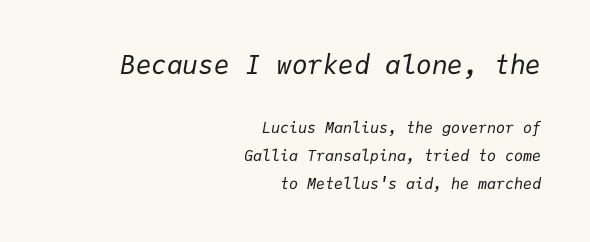
Words float on clear page, feet unadorned. Bigger letters appear in the top chunk; the bottom chunk is reduced. Short and long lines alike share a common ending point at right. Weight: regular or lighter. Is the letter spacing exaggerated? No — it looks like the ordinary default. Observe the lean: these are italic letterforms.
